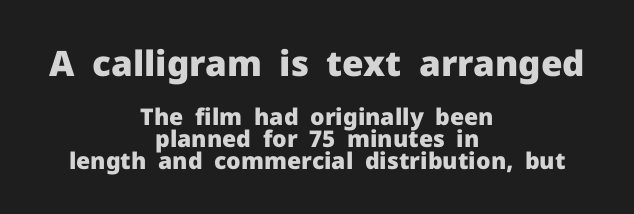
Q: Is the text bold? A: Yes.
Q: Is the text italic (slanted)? A: No, it is upright.
Q: Is the typeface a serif or a sans-serif typeface? A: Sans-serif.
Q: Is the text underlined? A: No.
Q: How is the paragraph aligned? A: Centered.
Q: Is the spacing between letters normal or unusually wide? A: Normal.
Q: Is the spacing between lines tight, normal or loose? A: Tight.
Q: Which block of text is set in a larger size, the first (top) or the second (bottom)? A: The first (top) one.
Q: Width (condensed, normal, or wide)? A: Normal.
Q: Stroke contrast? A: Low.
Q: x-height? A: Medium.
Q: Monospaced? A: No.
